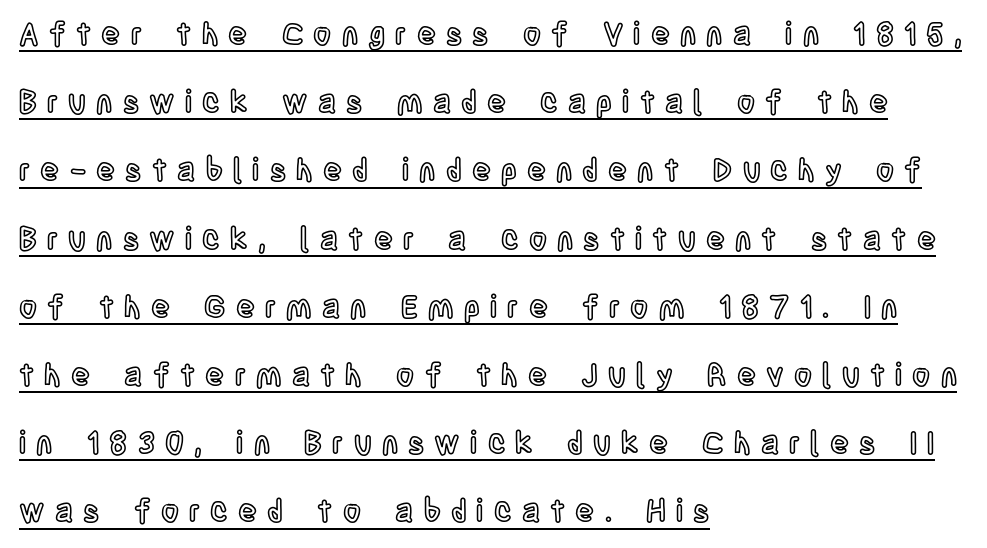
The image shows 31 px condensed type, upright; set left-aligned, loose line spacing (2.2x), unusually wide letter spacing (+0.33 em), underlined; a large x-height.
